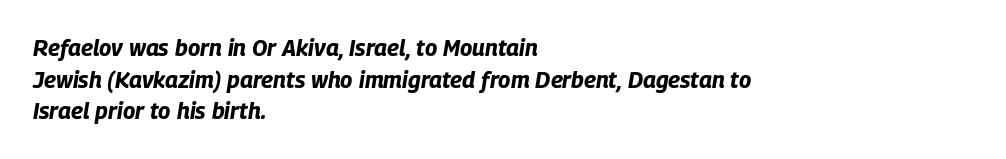
Emphasis-style slanted type is in use. Short and long lines alike share a common starting point at left. Quick note: interline space is typical. A full-strength bold gives these letters their thick strokes.
